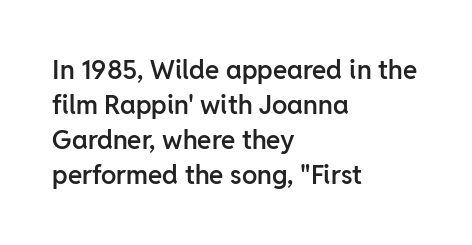
The image shows 26 px text type, upright; set left-aligned, normal line spacing (1.35x), normal letter spacing, not underlined.
